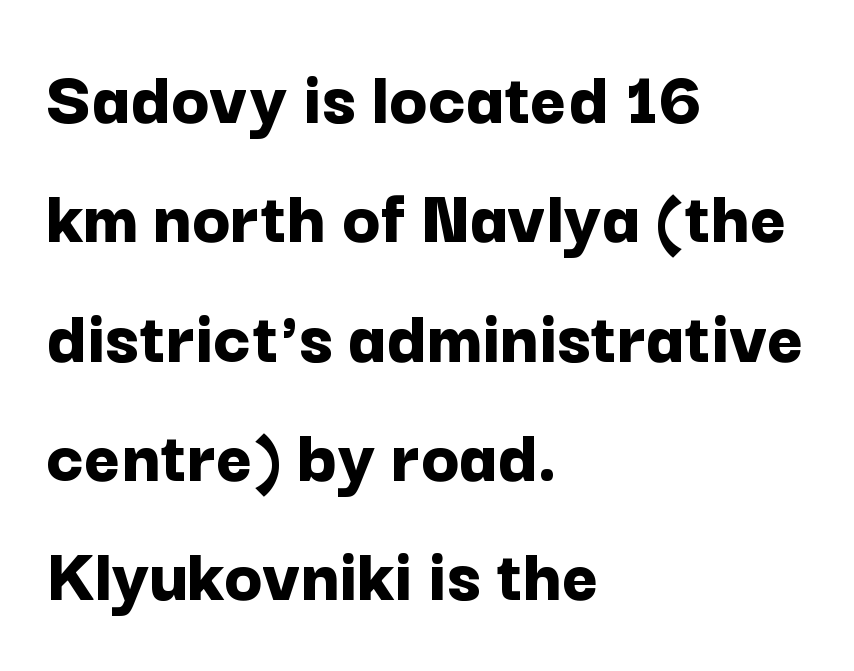
Q: Is the text bold? A: Yes.
Q: Is the text italic (slanted)? A: No, it is upright.
Q: Is the typeface a serif or a sans-serif typeface? A: Sans-serif.
Q: Is the text underlined? A: No.
Q: How is the paragraph aligned? A: Left-aligned.
Q: Is the spacing between letters normal or unusually wide? A: Normal.
Q: Is the spacing between lines tight, normal or loose? A: Normal.
Q: Width (condensed, normal, or wide)? A: Normal.
Q: Stroke contrast? A: Low.
Q: x-height? A: Medium.
Q: Monospaced? A: No.
